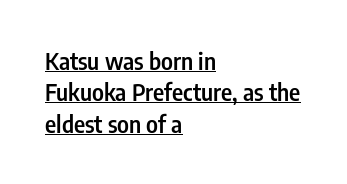
The image shows 24 px text type, upright; set left-aligned, normal line spacing (1.31x), normal letter spacing, underlined.
